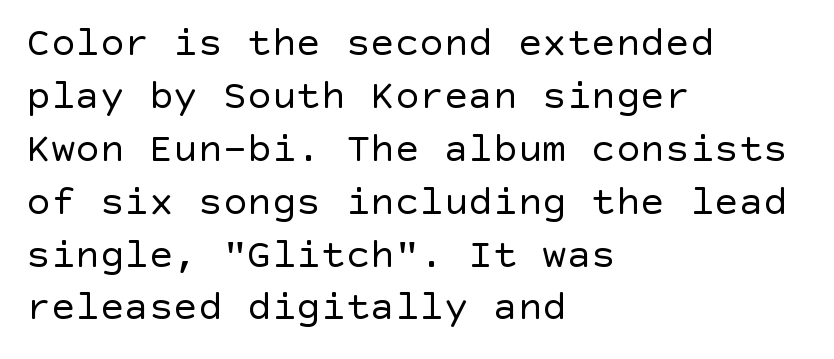
The image shows 41 px regular-weight sans-serif type, upright; set left-aligned, normal line spacing (1.29x), normal letter spacing, not underlined; a large x-height.
